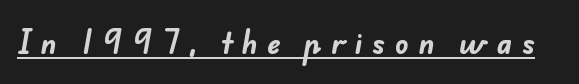
Looks like regular typesetting: each glyph gets only the width it needs. The tracking reads as deliberately expanded to a designer's eye. Serif or sans? Sans — the stroke terminals are bare. This is heavy type, rendered in bold. Looks like someone drew a line under every word here.
